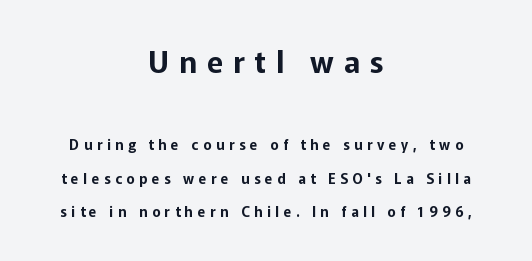
The designer dialed line spacing up above the default. Nobody drew a line under any word here. You get the large type first, then a drop to smaller type. Is the block centered? Yes — each line is placed symmetrically about the middle.
